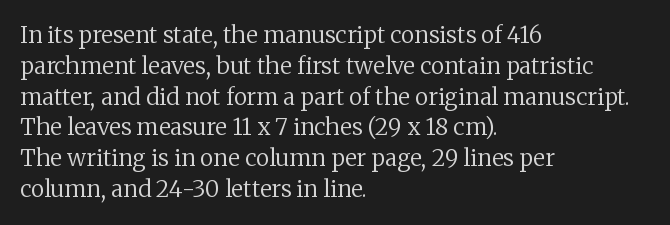
Q: Is the text bold? A: No.
Q: Is the text italic (slanted)? A: No, it is upright.
Q: Is the text underlined? A: No.
Q: How is the paragraph aligned? A: Left-aligned.
Q: Is the spacing between letters normal or unusually wide? A: Normal.
Q: Is the spacing between lines tight, normal or loose? A: Normal.
